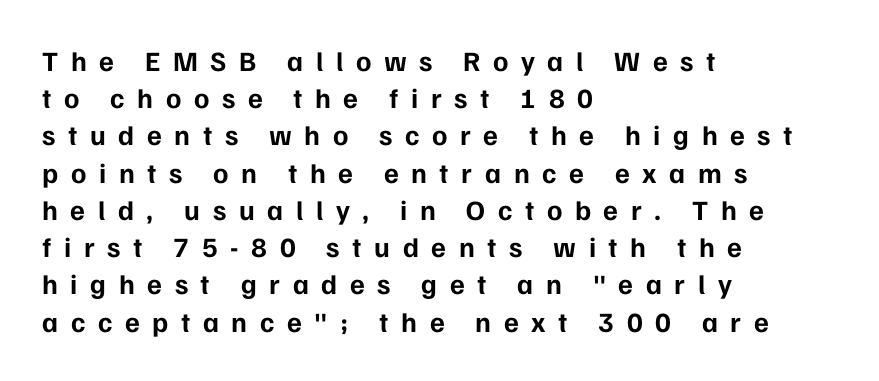
Q: Is the text bold? A: Yes.
Q: Is the text italic (slanted)? A: No, it is upright.
Q: Is the typeface a serif or a sans-serif typeface? A: Sans-serif.
Q: Is the text underlined? A: No.
Q: How is the paragraph aligned? A: Left-aligned.
Q: Is the spacing between letters normal or unusually wide? A: Unusually wide.
Q: Is the spacing between lines tight, normal or loose? A: Normal.
Q: Width (condensed, normal, or wide)? A: Normal.
Q: Stroke contrast? A: Low.
Q: x-height? A: Medium.
Q: Monospaced? A: No.
